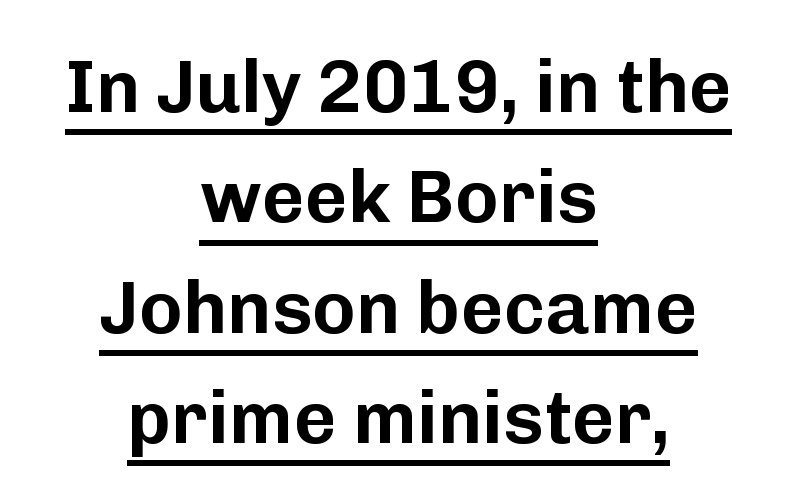
Q: Is the text italic (slanted)? A: No, it is upright.
Q: Is the typeface a serif or a sans-serif typeface? A: Sans-serif.
Q: Is the text underlined? A: Yes.
Q: How is the paragraph aligned? A: Centered.
Q: Is the spacing between letters normal or unusually wide? A: Normal.
Q: Is the spacing between lines tight, normal or loose? A: Normal.
Q: Width (condensed, normal, or wide)? A: Normal.
Q: Stroke contrast? A: Low.
Q: x-height? A: Medium.
Q: Monospaced? A: No.
